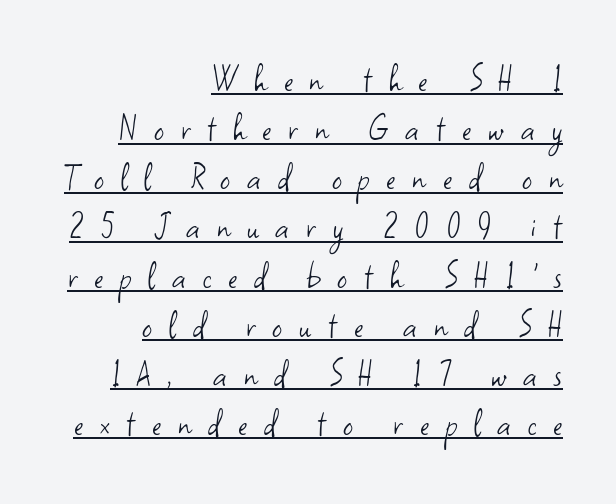
The image shows 39 px light sans-serif type; set right-aligned, normal line spacing (1.26x), unusually wide letter spacing (+0.43 em), underlined; low stroke contrast and a small x-height.
